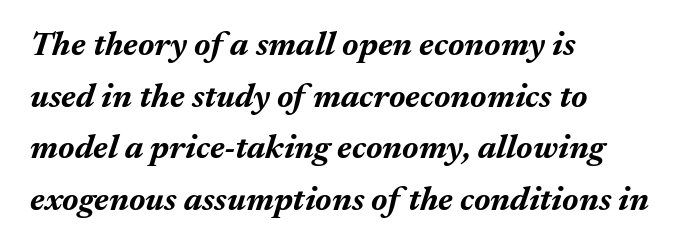
An italicized treatment has been applied to the whole sample. Look at the tracking — it's just the regular setting, nothing added. In CSS terms this would be text-align: left. The specimen omits any rule beneath the text block's lines. As a designer I'd log this as weight 700, bold.
